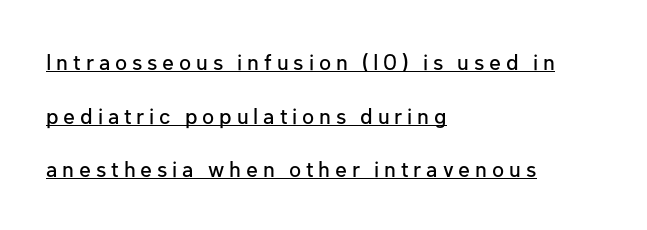
The image shows 22 px text type, upright; set left-aligned, loose line spacing (2.44x), unusually wide letter spacing (+0.22 em), underlined.
